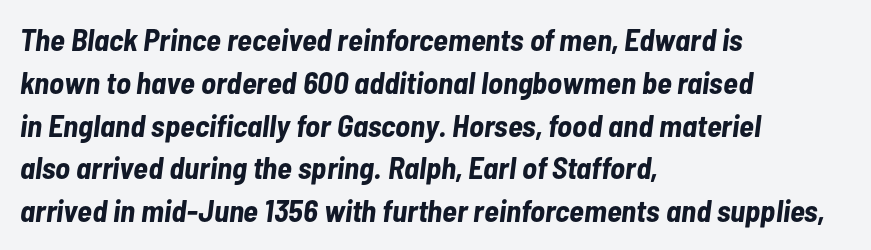
The image shows 31 px bold, condensed type, italic (leaning right); set left-aligned, normal line spacing (1.38x), normal letter spacing, not underlined; low stroke contrast and a medium x-height.
